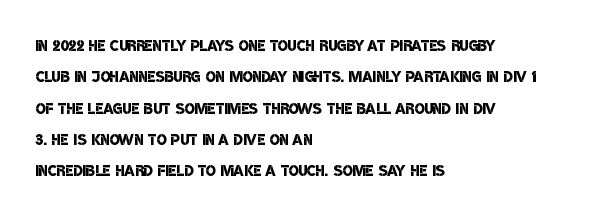
The image shows 21 px text type; set left-aligned, normal line spacing (1.49x), normal letter spacing, not underlined.
